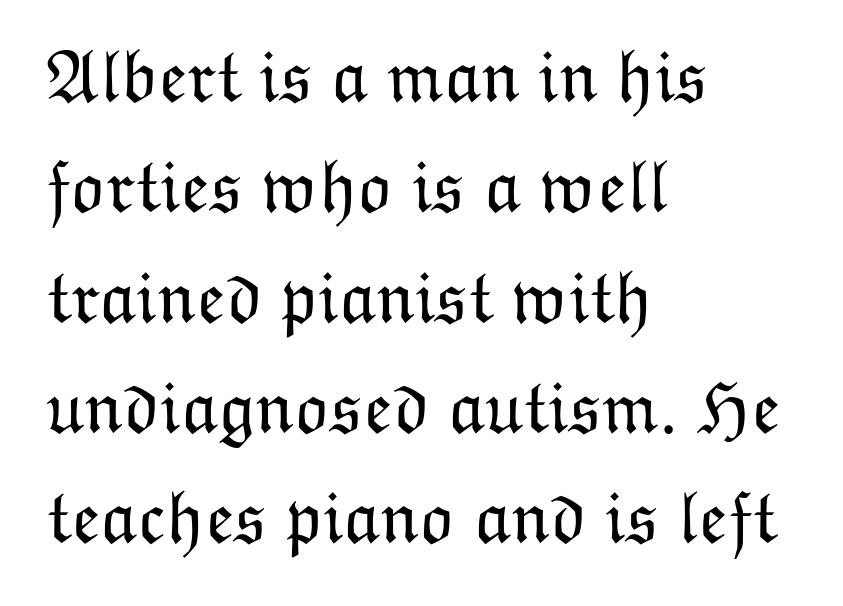
Heaviness? Minimal to ordinary, like unemphasized prose. The typesetter chose a ragged-right arrangement here. Honestly, there is no underline to notice here at all. Compared with typical paragraphs, the rows here are spaced about the same.
